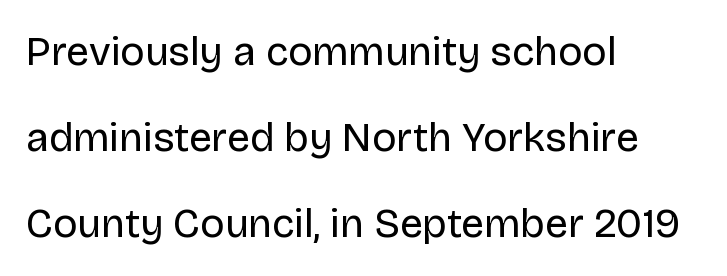
Decoration check: the copy has no underline. The lines in this sample share a left origin and differ only in where they stop. Proportional: the letters do not fall into vertical columns. Compared with a typical body face, this is equally light or lighter still.
